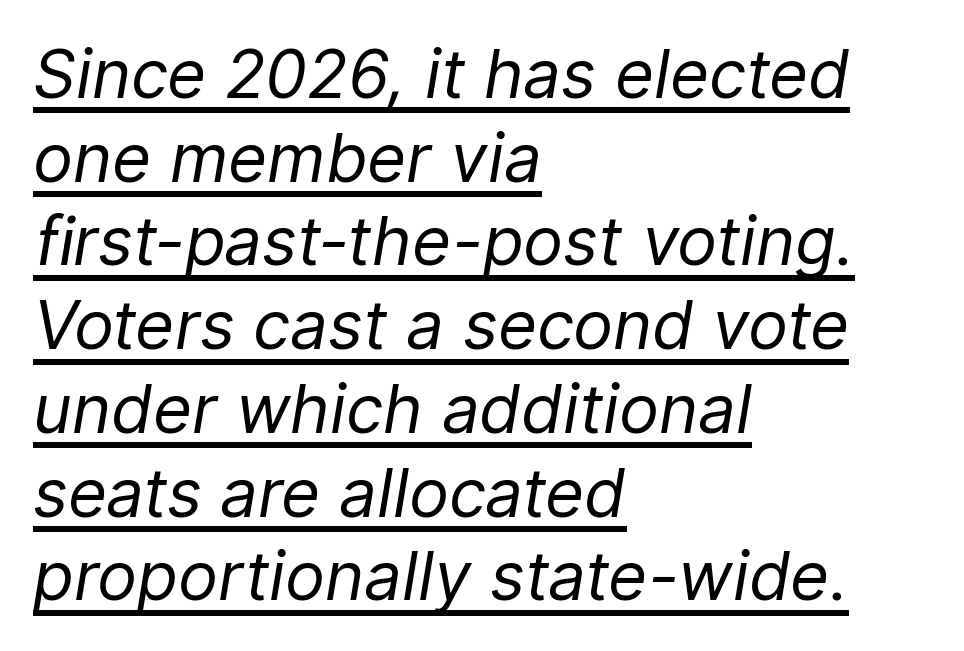
Q: Is the text bold? A: No.
Q: Is the text italic (slanted)? A: Yes, it leans right by about 9 degrees.
Q: Is the text underlined? A: Yes.
Q: How is the paragraph aligned? A: Left-aligned.
Q: Is the spacing between letters normal or unusually wide? A: Normal.
Q: Is the spacing between lines tight, normal or loose? A: Normal.
Q: Width (condensed, normal, or wide)? A: Normal.
Q: Stroke contrast? A: Low.
Q: x-height? A: Medium.
Q: Monospaced? A: No.
